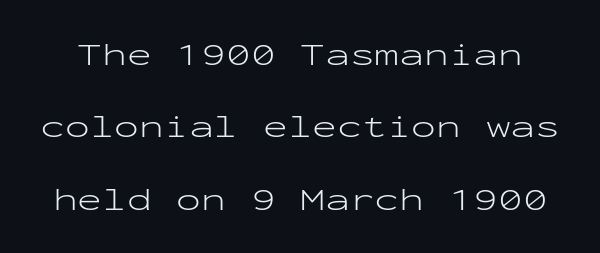
{"serif": "no", "italic": "no", "bold": "no", "weight": "light", "width": "wide", "stroke_contrast": "low", "x_height": "medium", "monospaced": "yes", "underline": "no", "line_spacing": "loose", "line_spacing_ratio": 2.19, "letter_spacing": "normal", "letter_spacing_em": 0.0, "glyph_px": 33}
